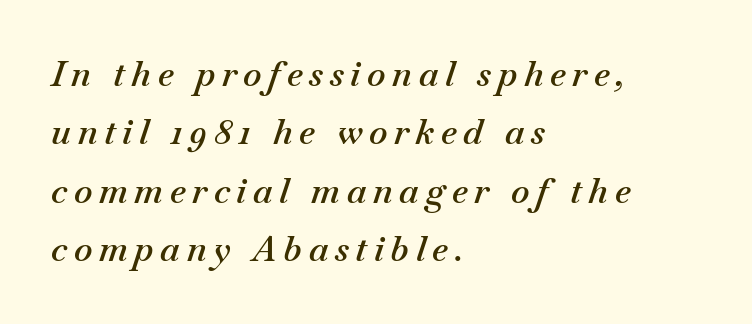
Q: Is the text bold? A: Semi-bold.
Q: Is the text italic (slanted)? A: Yes, it leans right by about 18 degrees.
Q: Is the text underlined? A: No.
Q: How is the paragraph aligned? A: Left-aligned.
Q: Is the spacing between lines tight, normal or loose? A: Normal.
Q: Width (condensed, normal, or wide)? A: Normal.
Q: Stroke contrast? A: Medium.
Q: x-height? A: Small.
Q: Monospaced? A: No.
